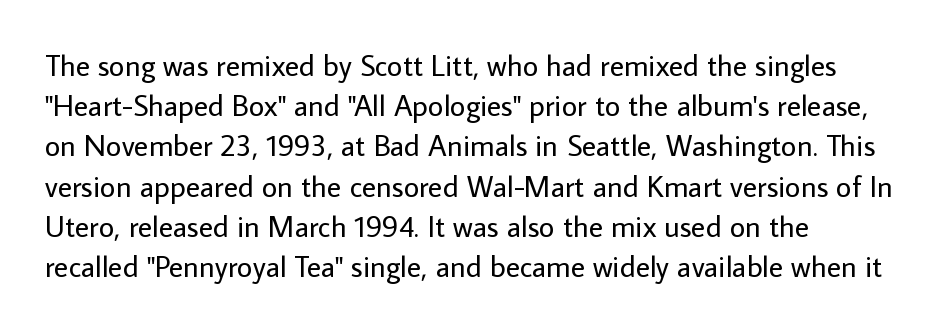
Q: Is the text bold? A: No.
Q: Is the text italic (slanted)? A: No, it is upright.
Q: Is the typeface a serif or a sans-serif typeface? A: Sans-serif.
Q: Is the text underlined? A: No.
Q: How is the paragraph aligned? A: Left-aligned.
Q: Is the spacing between letters normal or unusually wide? A: Normal.
Q: Is the spacing between lines tight, normal or loose? A: Normal.
Q: Width (condensed, normal, or wide)? A: Normal.
Q: Stroke contrast? A: Low.
Q: x-height? A: Medium.
Q: Monospaced? A: No.
